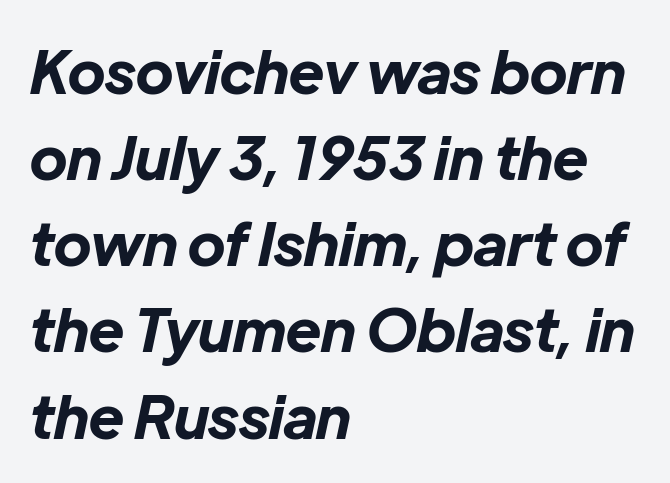
These lines are rendered in a variable-pitch font. When letters slant like this, we call the style italic. Each glyph is drawn with heavy, bold strokes. Plain, unruled lines of type. The rows are spaced the way most documents space them.
